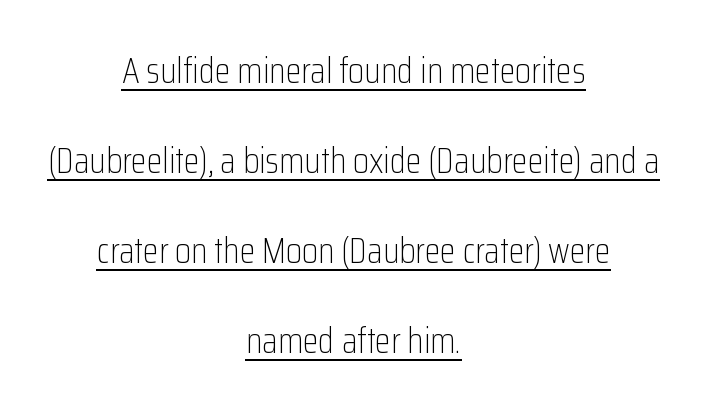
The face used here is proportionally spaced, like ordinary book or web type. Do the letters lean? They stand straight. The weight tops out at a normal text grade. In CSS terms this would be text-align: center. Nothing sits at the stroke ends, so this counts as sans-serif.
